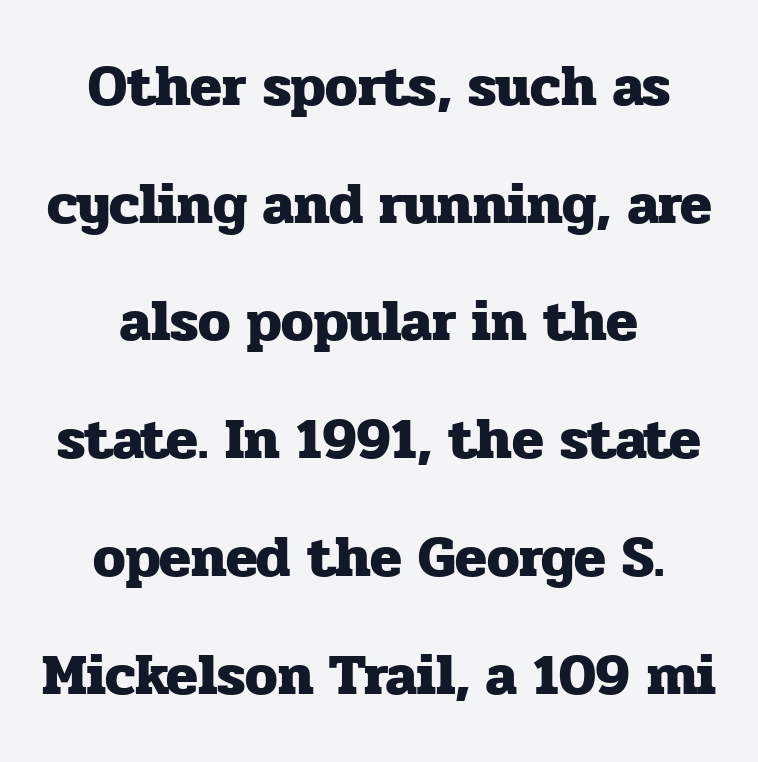
A centered setting, common on invitations and titles, is used for this passage. Plenty of ink on the page — the face is bold. The leading is generous, giving the passage an open texture. Any mark beneath the type? The region is blank.
